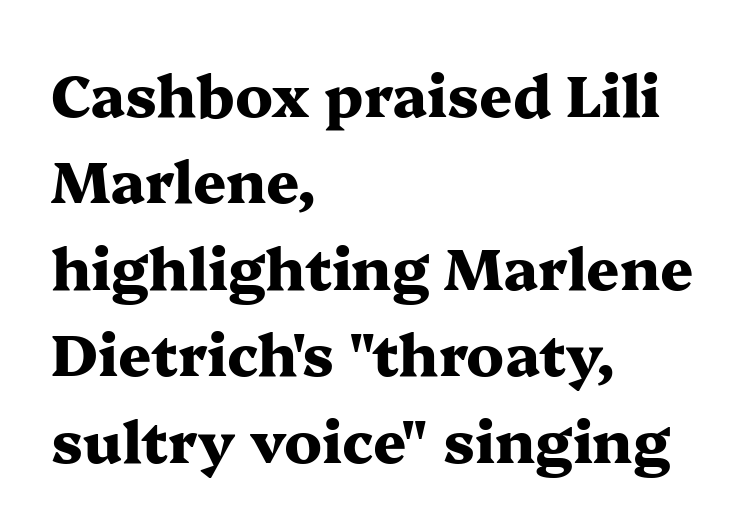
Varying glyph widths throughout — classic text-font behaviour. The letters sit at their default tracking, neither squeezed nor spread. Style check: upright. A bare baseline throughout the passage. What weight is shown? A full bold with thick strokes. The text was rendered using a seriffed face with decorative stroke endings.
